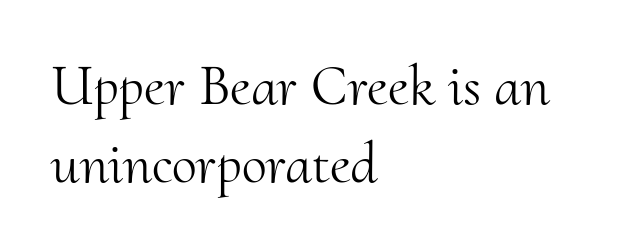
{"serif": "yes", "italic": "no", "bold": "no", "weight": "light", "width": "normal", "stroke_contrast": "medium", "x_height": "small", "monospaced": "no", "underline": "no", "align": "left", "line_spacing": "normal", "line_spacing_ratio": 1.36, "letter_spacing": "normal", "letter_spacing_em": 0.0, "glyph_px": 57}
